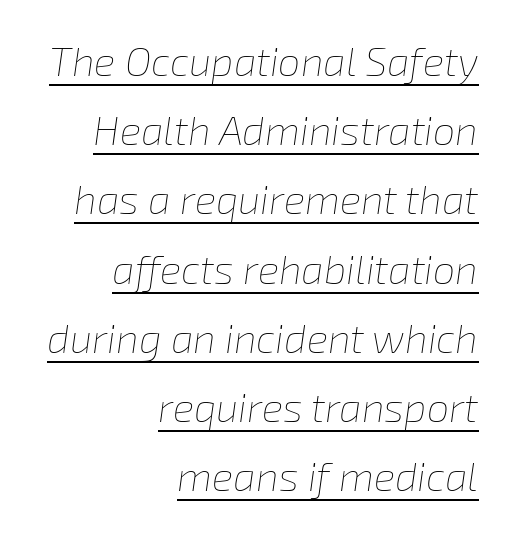
Spacing verdict: proportional, widths tailored to each character. Nothing unusual about the tracking: characters are spaced as the font intends. The typography opts for an oblique posture over an upright one. Stroke mass is kept to a normal reading level or below. The passage is arranged like a letterhead date or caption credit — flush right. Caption: lettering with a line underneath.
